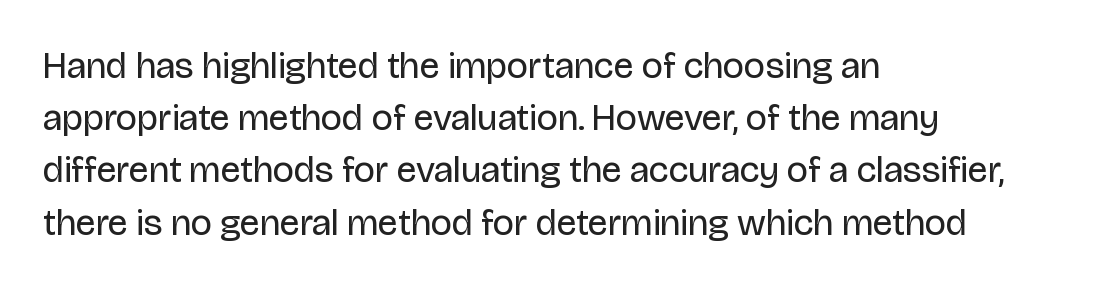
The face used here is proportionally spaced, like ordinary book or web type. No letter is thick-stroked: the sample isn't bold. The face used here is a sans, in the tradition of grotesques and geometrics. Upright lettering throughout. Characters follow at the spacing the type designer built in.
